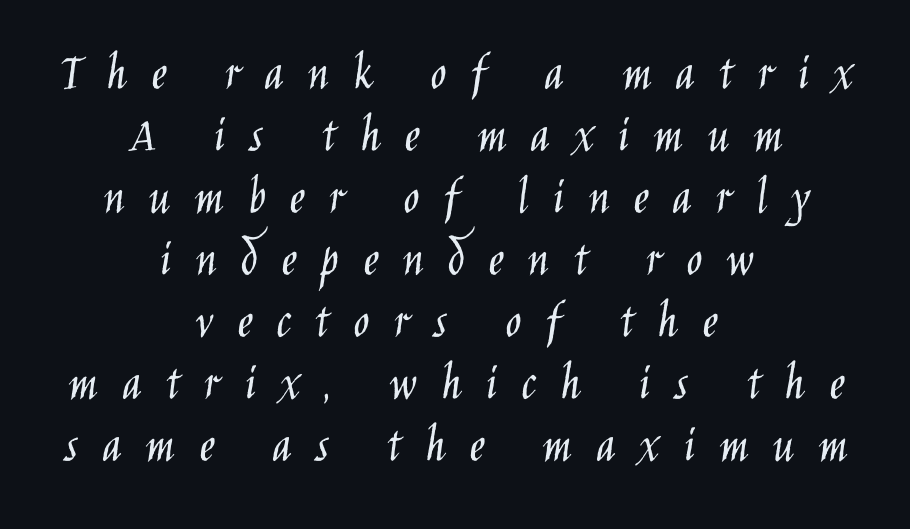
The rendering inserts visible extra space after every character. The letters look calm and open, with moderate or lighter stems. These lines are composed in type without serifs. Alignment: centered. Honestly, there is no underline to notice here at all.
